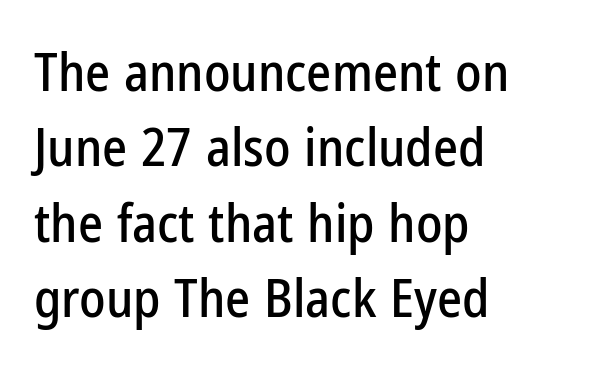
Is this a fixed-width face? No — the glyphs have proportional, varying widths. The specimen omits any rule beneath the text block's lines. A classic flush-left, rag-right setting is used for this passage. A roman cut, with each character standing at attention. Rows of type keep a routine distance in the vertical direction.
